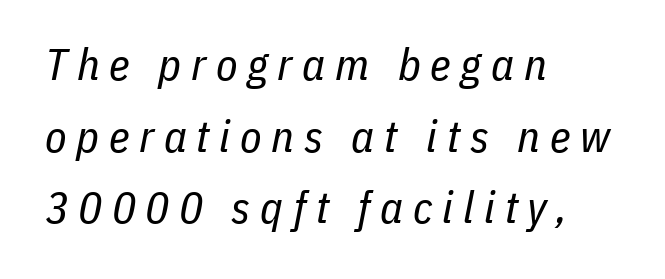
The image shows 44 px regular-weight, condensed type, italic (leaning right); set left-aligned, normal line spacing (1.63x), unusually wide letter spacing (+0.22 em), not underlined; low stroke contrast and a medium x-height.
